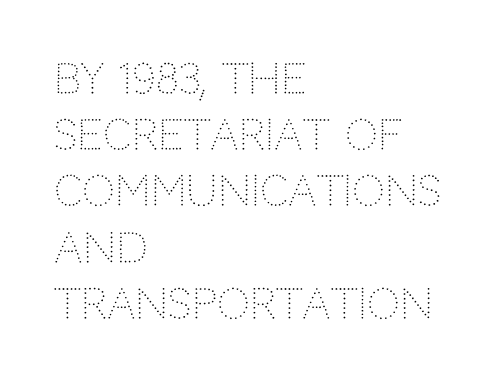
Q: Is the text bold? A: No.
Q: Is the text italic (slanted)? A: No, it is upright.
Q: Is the typeface a serif or a sans-serif typeface? A: Sans-serif.
Q: Is the text underlined? A: No.
Q: How is the paragraph aligned? A: Left-aligned.
Q: Is the spacing between letters normal or unusually wide? A: Normal.
Q: Is the spacing between lines tight, normal or loose? A: Normal.
Q: Width (condensed, normal, or wide)? A: Normal.
Q: Stroke contrast? A: Low.
Q: x-height? A: Large.
Q: Monospaced? A: No.
